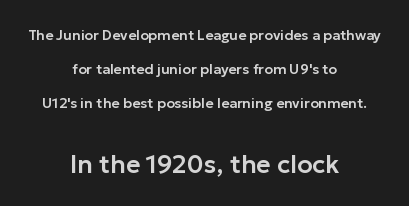
Look at the glyph heights: the lower group is clearly the bigger setting. A bare baseline throughout the passage. Leading is clearly above the norm, producing a sparse column. These lines are centered, leaving both edges ragged. What stands out about the letter spacing? Nothing — it is the standard amount.
